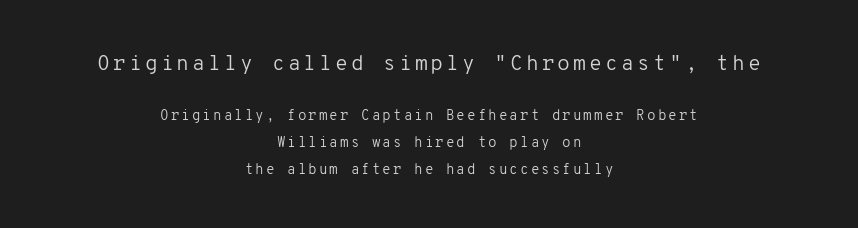
Note: larger setting up top, smaller setting below. No heavy texture on the line: the type isn't bold. The letters stand upright; this is a roman face. The baseline area is clear.
